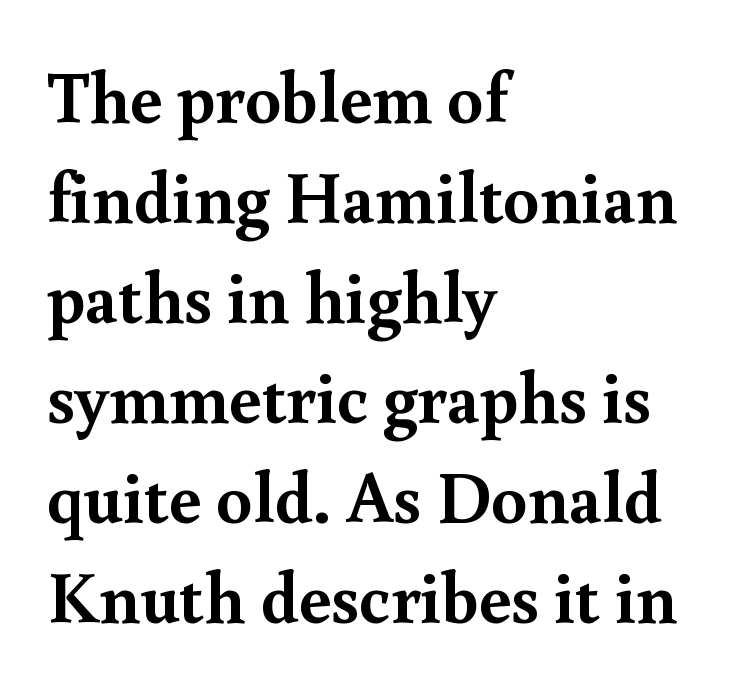
This is serif lettering, the kind often seen in printed books. Layout note: lines flush left. Summary of vertical rhythm: regular, with standard interline spacing. Glyph-to-glyph distance matches everyday printed text.
